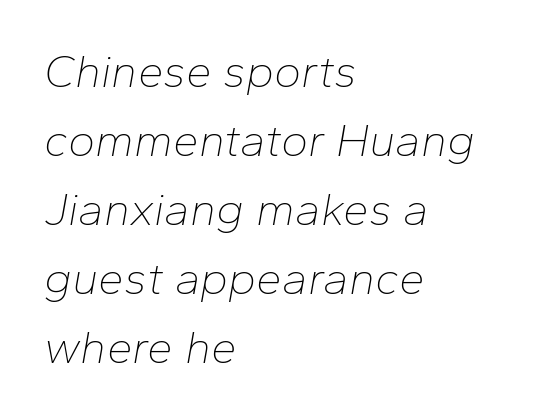
{"italic": "yes", "lean": "right", "slant_degrees": 10, "bold": "no", "weight": "thin", "width": "normal", "stroke_contrast": "low", "x_height": "medium", "monospaced": "no", "underline": "no", "align": "left", "line_spacing": "normal", "line_spacing_ratio": 1.5, "letter_spacing": "normal", "letter_spacing_em": 0.0, "glyph_px": 46}
